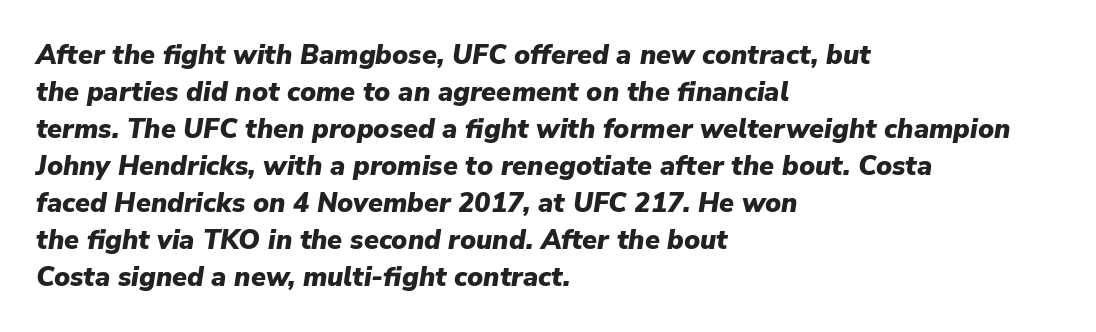
{"italic": "yes", "lean": "right", "slant_degrees": 9, "bold": "yes", "underline": "no", "align": "left", "line_spacing": "normal", "line_spacing_ratio": 1.37, "letter_spacing": "normal", "letter_spacing_em": 0.0, "glyph_px": 27}
